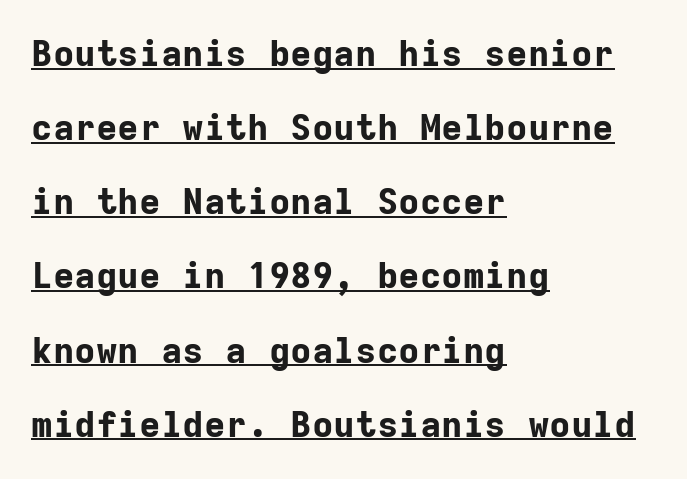
{"serif": "no", "italic": "no", "bold": "yes", "weight": "bold", "width": "normal", "stroke_contrast": "low", "x_height": "medium", "monospaced": "yes", "underline": "yes", "align": "left", "line_spacing": "loose", "line_spacing_ratio": 2.06, "letter_spacing": "normal", "letter_spacing_em": 0.0, "glyph_px": 36}
